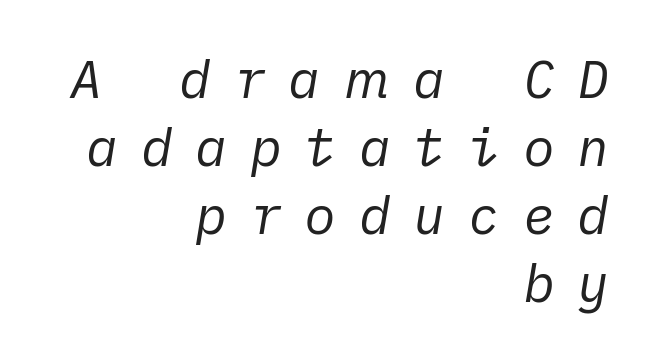
{"italic": "yes", "lean": "right", "slant_degrees": 10, "bold": "no", "weight": "regular", "width": "normal", "stroke_contrast": "low", "x_height": "medium", "underline": "no", "align": "right", "line_spacing": "normal", "line_spacing_ratio": 1.28, "letter_spacing": "wide", "letter_spacing_em": 0.43, "glyph_px": 53}
